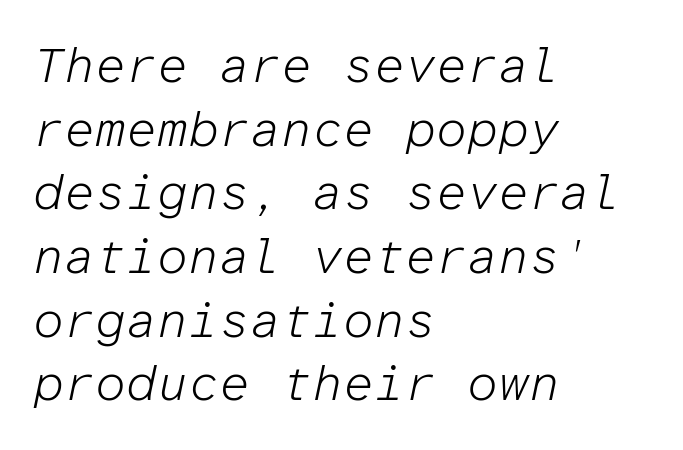
Reading down the column, the eye jumps a familiar distance to each next line. Spacing between characters is what you'd get straight out of the box. The face used here is monospaced, like something from a code editor. A clean baseline with only descenders dipping below it.
